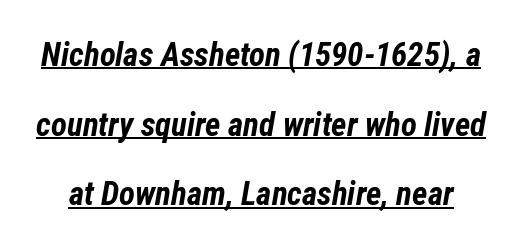
Plenty of ink on the page — the face is bold. Style check: oblique. What stands out about the letter spacing? Nothing — it is the standard amount. The passage shown is typed in a proportional face where columns would drift.
